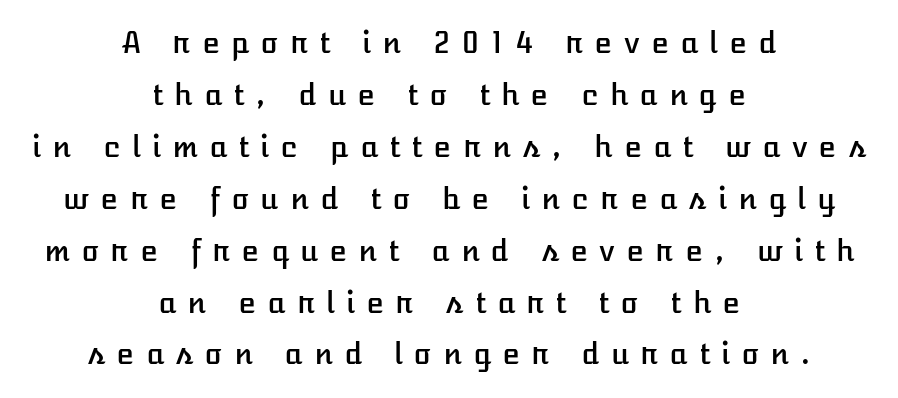
{"italic": "no", "width": "normal", "stroke_contrast": "low", "x_height": "medium", "monospaced": "no", "underline": "no", "align": "center", "line_spacing_ratio": 1.79, "letter_spacing": "wide", "letter_spacing_em": 0.39, "glyph_px": 29}
